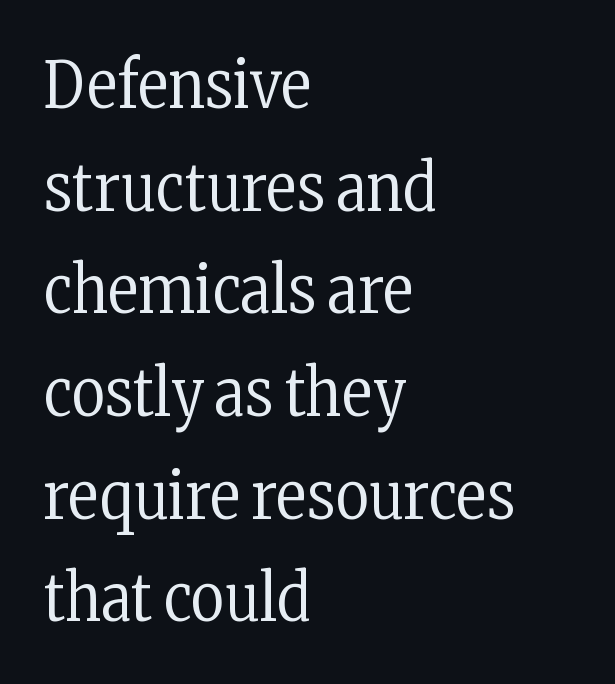
The image shows 65 px regular-weight, condensed serif type, upright; set left-aligned, normal line spacing (1.58x), normal letter spacing, not underlined; low stroke contrast and a medium x-height.
